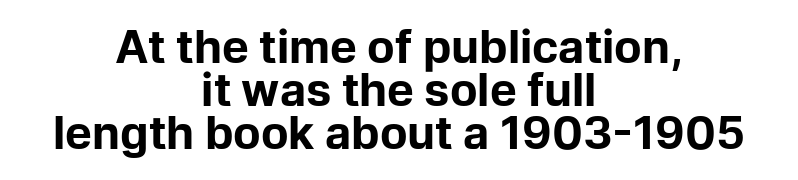
Q: Is the text bold? A: Yes.
Q: Is the text italic (slanted)? A: No, it is upright.
Q: Is the typeface a serif or a sans-serif typeface? A: Sans-serif.
Q: Is the text underlined? A: No.
Q: How is the paragraph aligned? A: Centered.
Q: Is the spacing between letters normal or unusually wide? A: Normal.
Q: Is the spacing between lines tight, normal or loose? A: Tight.
Q: Width (condensed, normal, or wide)? A: Normal.
Q: Stroke contrast? A: Low.
Q: x-height? A: Medium.
Q: Monospaced? A: No.
